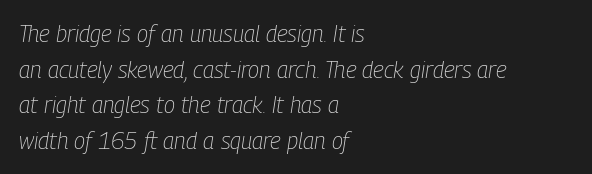
{"italic": "yes", "lean": "right", "slant_degrees": 9, "bold": "no", "underline": "no", "align": "left", "line_spacing": "normal", "line_spacing_ratio": 1.55, "letter_spacing": "normal", "letter_spacing_em": 0.0, "glyph_px": 23}
